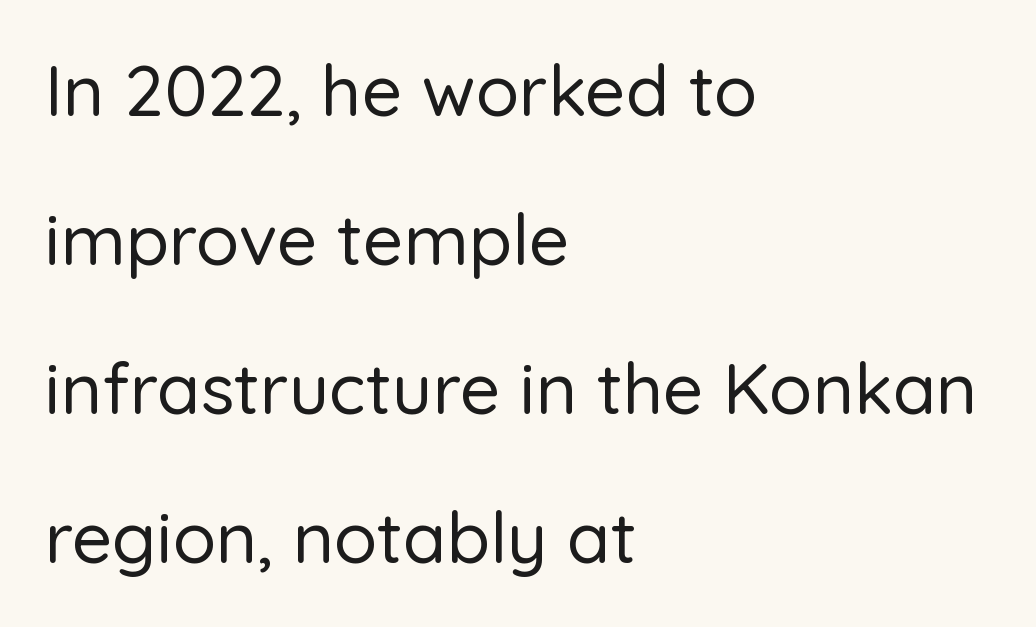
{"serif": "no", "italic": "no", "width": "normal", "stroke_contrast": "low", "x_height": "medium", "monospaced": "no", "underline": "no", "align": "left", "line_spacing": "loose", "line_spacing_ratio": 2.1, "letter_spacing": "normal", "letter_spacing_em": 0.0, "glyph_px": 71}
